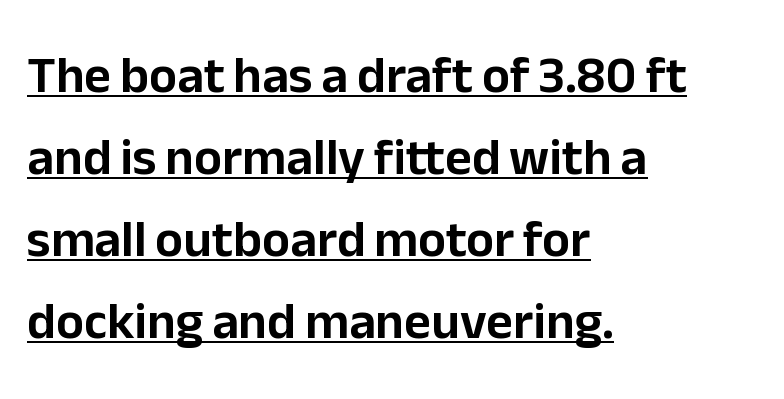
Compared with a centered layout, this one pins lines to the left instead. Classification — sans serif. Spacing between characters is what you'd get straight out of the box. Varying glyph widths throughout — classic text-font behaviour.
